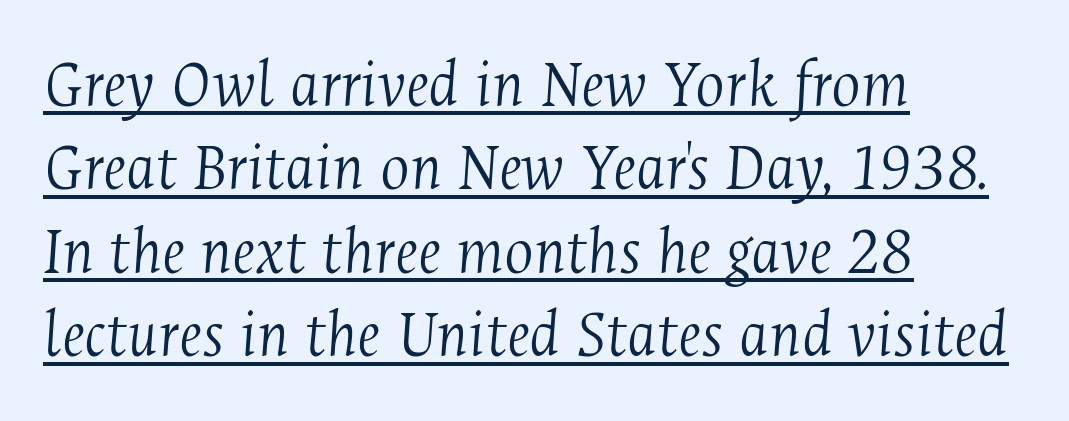
Q: Is the text bold? A: No.
Q: Is the text italic (slanted)? A: Yes, it leans right by about 4 degrees.
Q: Is the typeface a serif or a sans-serif typeface? A: Serif.
Q: Is the text underlined? A: Yes.
Q: How is the paragraph aligned? A: Left-aligned.
Q: Is the spacing between letters normal or unusually wide? A: Normal.
Q: Width (condensed, normal, or wide)? A: Condensed.
Q: Stroke contrast? A: Medium.
Q: x-height? A: Medium.
Q: Monospaced? A: No.
